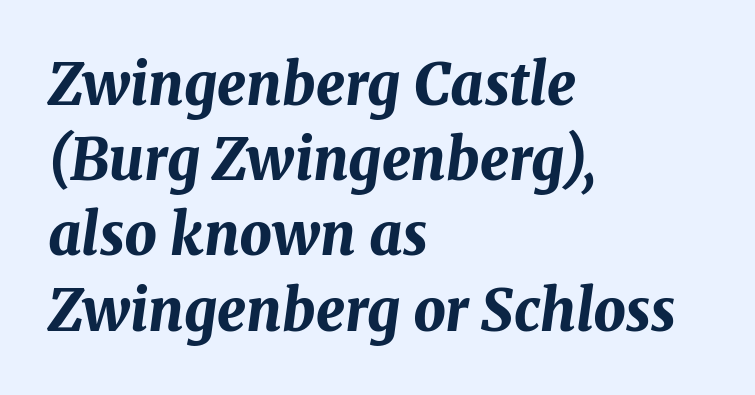
Q: Is the text bold? A: Yes.
Q: Is the text italic (slanted)? A: Yes, it leans right by about 8 degrees.
Q: Is the text underlined? A: No.
Q: How is the paragraph aligned? A: Left-aligned.
Q: Is the spacing between letters normal or unusually wide? A: Normal.
Q: Is the spacing between lines tight, normal or loose? A: Normal.
Q: Width (condensed, normal, or wide)? A: Normal.
Q: Stroke contrast? A: Medium.
Q: x-height? A: Medium.
Q: Monospaced? A: No.
